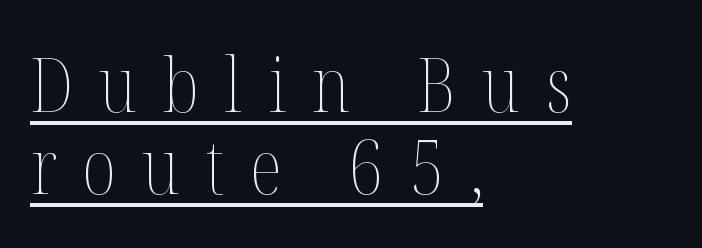
{"italic": "no", "bold": "no", "weight": "thin", "width": "condensed", "stroke_contrast": "medium", "x_height": "medium", "monospaced": "no", "underline": "yes", "align": "left", "line_spacing": "tight", "line_spacing_ratio": 1.08, "letter_spacing": "wide", "letter_spacing_em": 0.34, "glyph_px": 76}
